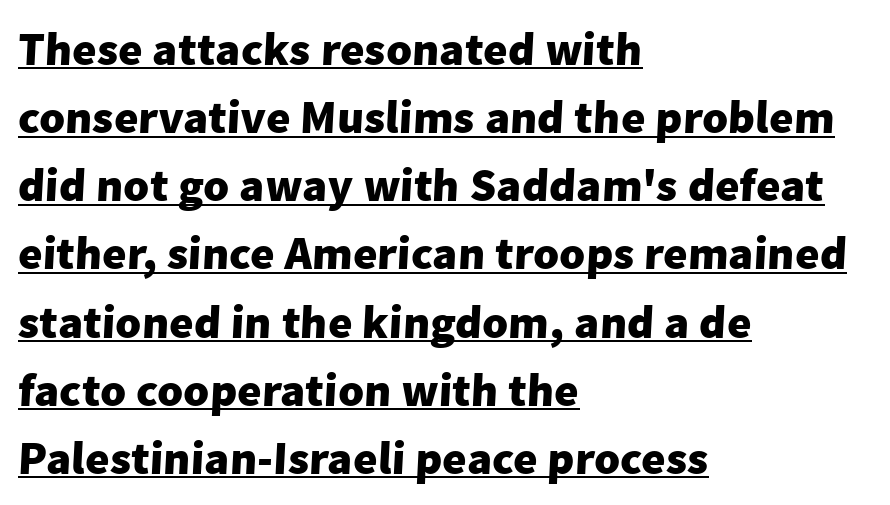
The image shows 47 px heavy sans-serif type; set left-aligned, normal line spacing (1.45x), normal letter spacing, underlined; low stroke contrast and a medium x-height.
